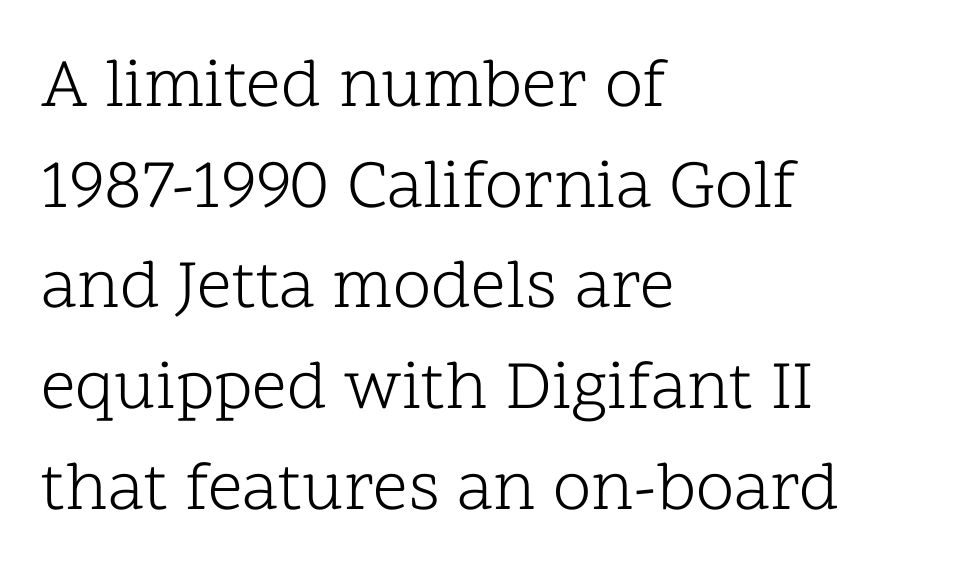
Q: Is the text bold? A: No.
Q: Is the text italic (slanted)? A: No, it is upright.
Q: Is the typeface a serif or a sans-serif typeface? A: Serif.
Q: Is the text underlined? A: No.
Q: How is the paragraph aligned? A: Left-aligned.
Q: Is the spacing between letters normal or unusually wide? A: Normal.
Q: Is the spacing between lines tight, normal or loose? A: Normal.
Q: Width (condensed, normal, or wide)? A: Normal.
Q: Stroke contrast? A: Low.
Q: x-height? A: Medium.
Q: Monospaced? A: No.
